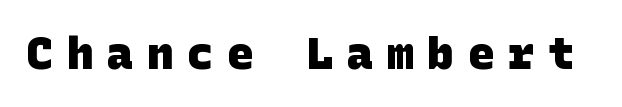
Chunky letters — that's bold for sure. Decoration check: the copy has no underline. The line texture is sparse and dotted thanks to wide tracking. What kind of face is this? One without serifs — a sans.
